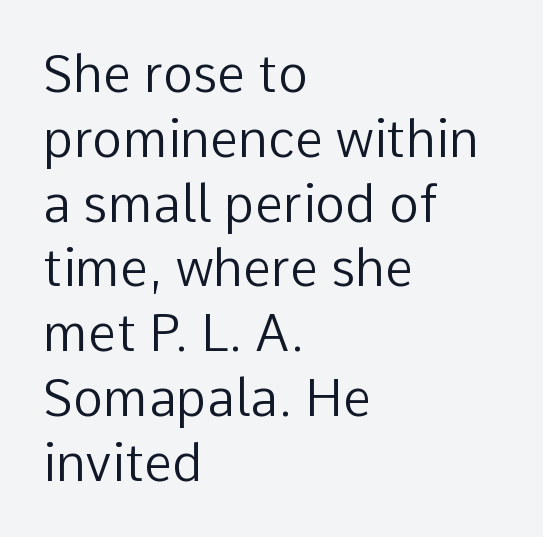
{"serif": "no", "italic": "no", "bold": "no", "weight": "regular", "width": "normal", "stroke_contrast": "low", "x_height": "medium", "monospaced": "no", "underline": "no", "align": "left", "line_spacing": "normal", "line_spacing_ratio": 1.27, "letter_spacing": "normal", "letter_spacing_em": 0.0, "glyph_px": 51}
